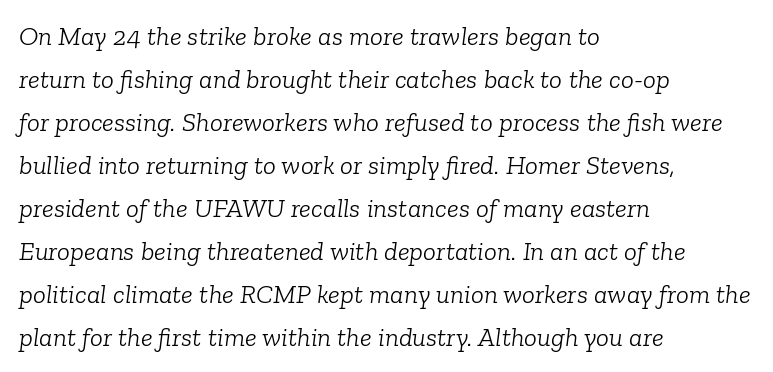
{"italic": "yes", "lean": "right", "slant_degrees": 6, "bold": "no", "underline": "no", "align": "left", "line_spacing": "normal", "line_spacing_ratio": 1.59, "letter_spacing": "normal", "letter_spacing_em": 0.0, "glyph_px": 27}
